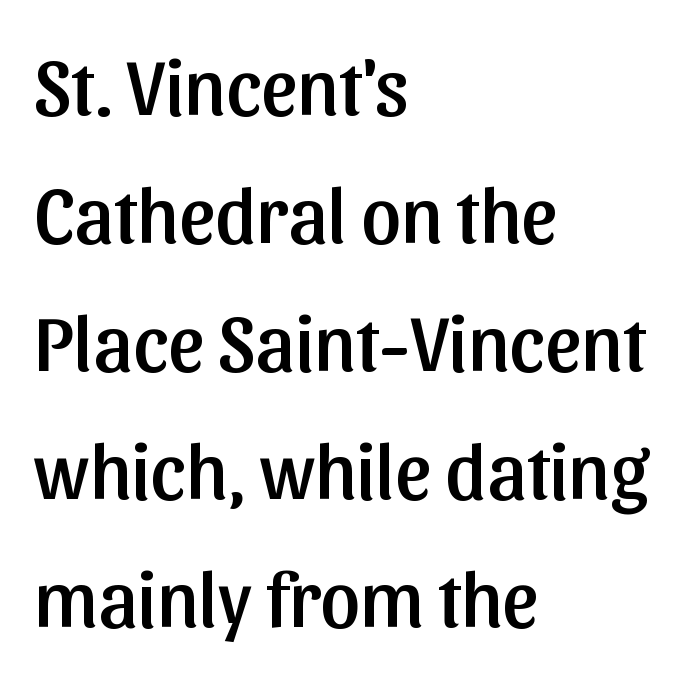
Q: Is the text italic (slanted)? A: No, it is upright.
Q: Is the typeface a serif or a sans-serif typeface? A: Sans-serif.
Q: Is the text underlined? A: No.
Q: How is the paragraph aligned? A: Left-aligned.
Q: Is the spacing between letters normal or unusually wide? A: Normal.
Q: Is the spacing between lines tight, normal or loose? A: Normal.
Q: Width (condensed, normal, or wide)? A: Normal.
Q: Stroke contrast? A: Low.
Q: x-height? A: Medium.
Q: Monospaced? A: No.
